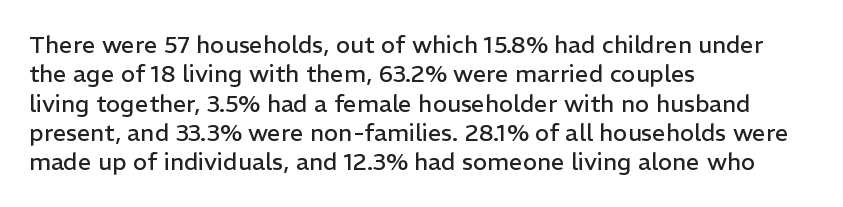
The image shows 24 px text type, upright; set left-aligned, line spacing 1.22x, normal letter spacing, not underlined.
